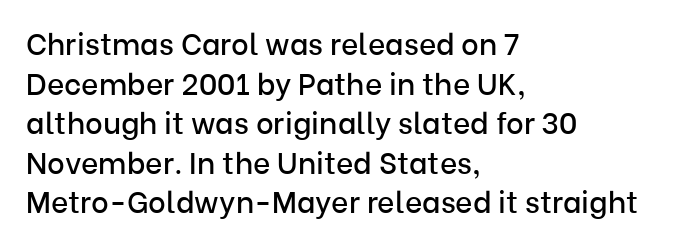
{"serif": "no", "italic": "no", "width": "normal", "stroke_contrast": "low", "x_height": "medium", "monospaced": "no", "underline": "no", "align": "left", "line_spacing": "normal", "line_spacing_ratio": 1.32, "letter_spacing": "normal", "letter_spacing_em": 0.0, "glyph_px": 30}
